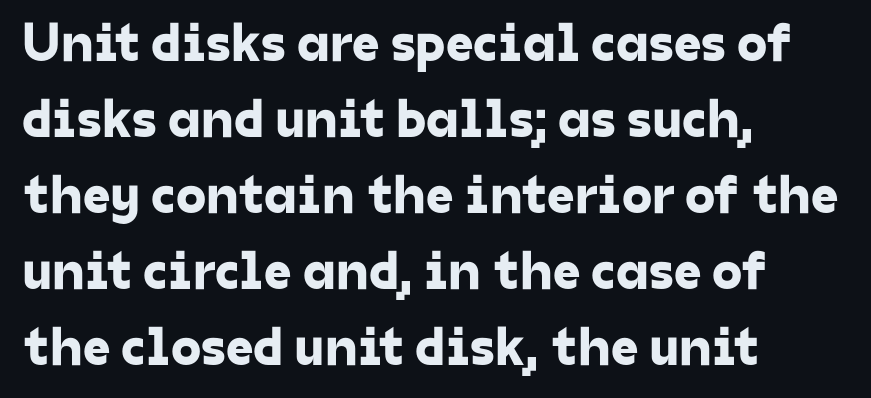
The image shows 55 px sans-serif type; set left-aligned, normal line spacing (1.38x), normal letter spacing, not underlined; low stroke contrast and a medium x-height.
